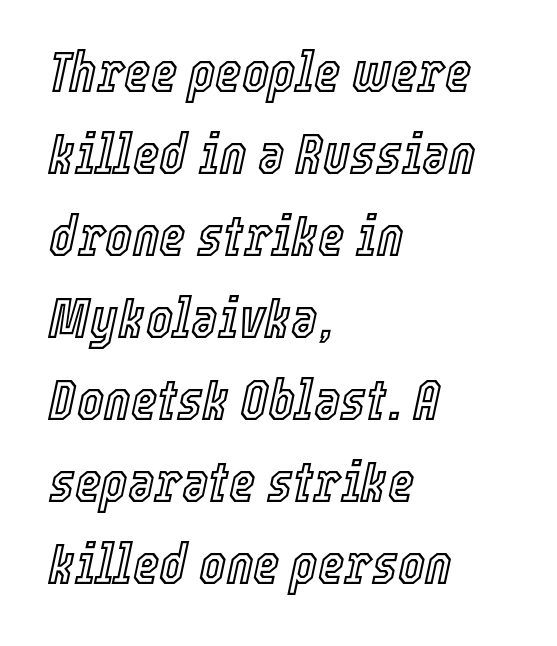
The image shows 57 px condensed type, italic (leaning right); set left-aligned, normal line spacing (1.44x), normal letter spacing, not underlined; a medium x-height.
